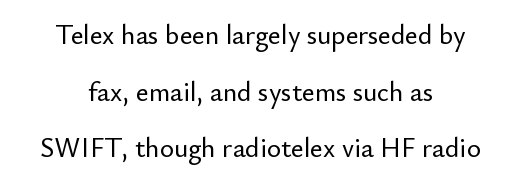
The image shows 27 px text type, upright; set centered, loose line spacing (2.1x), normal letter spacing, not underlined.
